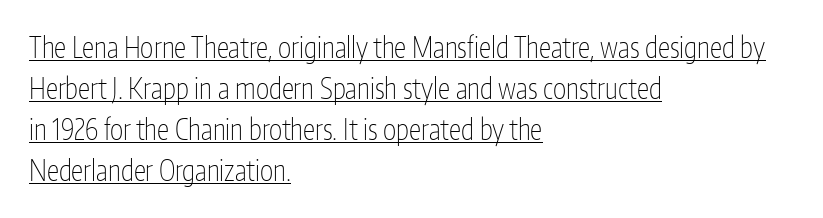
{"serif": "no", "italic": "no", "bold": "no", "weight": "thin", "width": "condensed", "stroke_contrast": "low", "x_height": "medium", "monospaced": "no", "underline": "yes", "align": "left", "line_spacing": "normal", "line_spacing_ratio": 1.47, "letter_spacing": "normal", "letter_spacing_em": 0.0, "glyph_px": 28}
